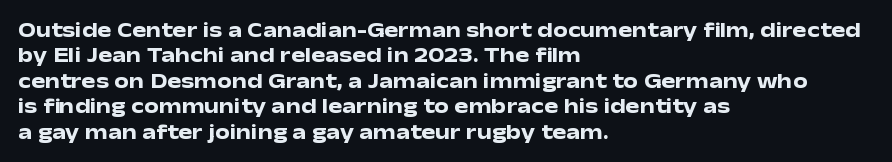
The gaps between neighbouring characters are ordinary and unremarkable. Heavy, bold letterforms. Posture: straight, roman, zero tilt. Caption: multi-line text, flush left, ragged right. Clear beneath every line of the passage.
